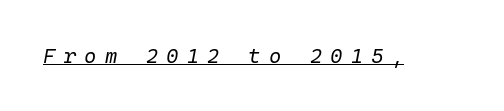
{"italic": "yes", "lean": "right", "slant_degrees": 10, "bold": "no", "underline": "yes", "letter_spacing": "wide", "letter_spacing_em": 0.39, "glyph_px": 21}
